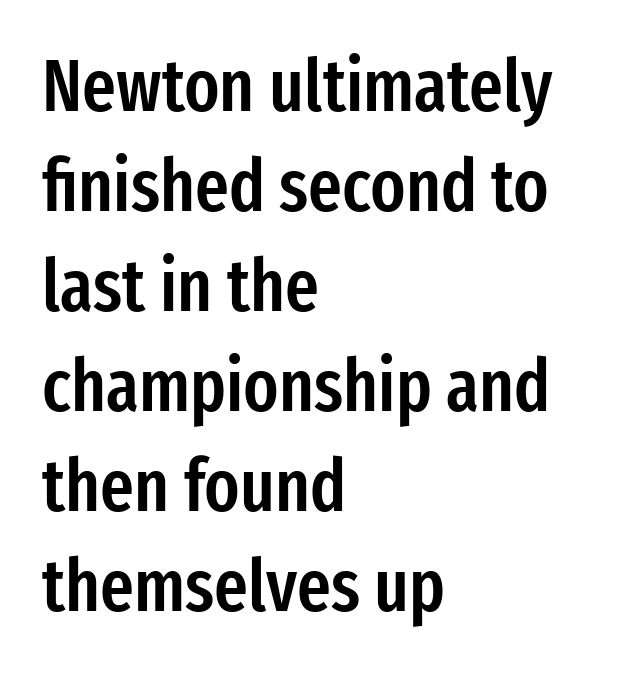
Q: Is the text bold? A: Semi-bold.
Q: Is the text italic (slanted)? A: No, it is upright.
Q: Is the typeface a serif or a sans-serif typeface? A: Sans-serif.
Q: Is the text underlined? A: No.
Q: How is the paragraph aligned? A: Left-aligned.
Q: Is the spacing between letters normal or unusually wide? A: Normal.
Q: Is the spacing between lines tight, normal or loose? A: Normal.
Q: Width (condensed, normal, or wide)? A: Condensed.
Q: Stroke contrast? A: Low.
Q: x-height? A: Medium.
Q: Monospaced? A: No.
